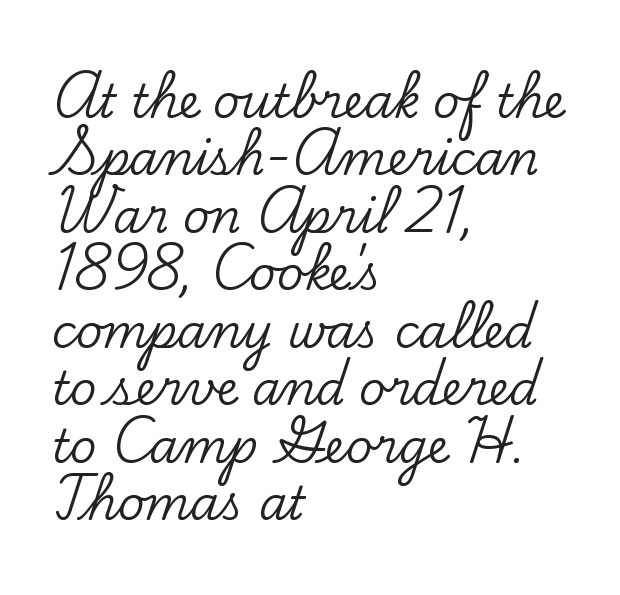
{"serif": "yes", "width": "normal", "stroke_contrast": "low", "x_height": "small", "monospaced": "no", "underline": "no", "align": "left", "line_spacing": "normal", "line_spacing_ratio": 1.25, "letter_spacing": "normal", "letter_spacing_em": 0.0, "glyph_px": 46}
